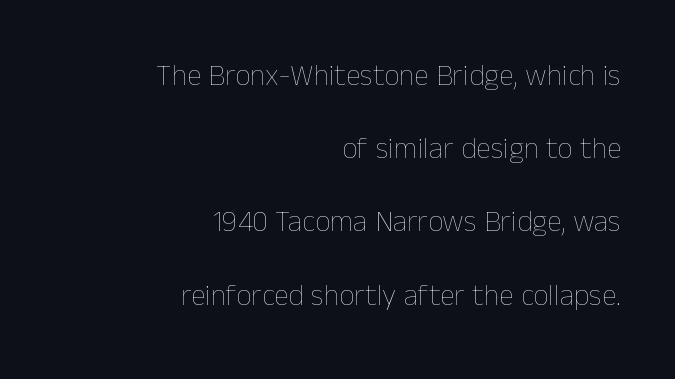
{"italic": "no", "bold": "no", "weight": "thin", "width": "normal", "stroke_contrast": "low", "x_height": "medium", "monospaced": "no", "underline": "no", "align": "right", "line_spacing": "loose", "line_spacing_ratio": 2.44, "letter_spacing": "normal", "letter_spacing_em": 0.0, "glyph_px": 30}
